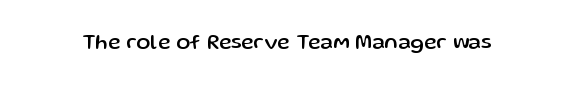
Every character sits straight up, as roman type does. The string is rendered with underlining switched off. Students, note that the glyphs here touch the page at normal intervals.
